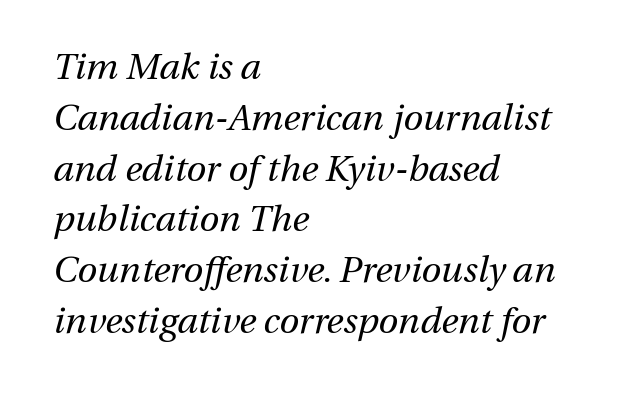
Q: Is the text bold? A: No.
Q: Is the text italic (slanted)? A: Yes, it leans right by about 13 degrees.
Q: Is the text underlined? A: No.
Q: How is the paragraph aligned? A: Left-aligned.
Q: Is the spacing between letters normal or unusually wide? A: Normal.
Q: Is the spacing between lines tight, normal or loose? A: Normal.
Q: Width (condensed, normal, or wide)? A: Normal.
Q: Stroke contrast? A: Medium.
Q: x-height? A: Medium.
Q: Monospaced? A: No.
